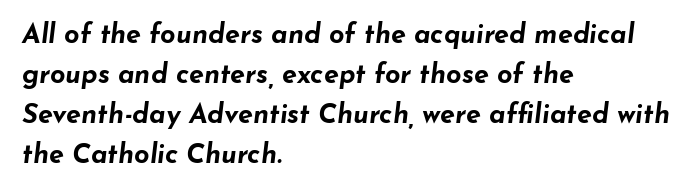
Notice how descenders clear the ascenders below comfortably — that's standard leading. Clear beneath every line of the passage. A full-strength bold gives these letters their thick strokes. Is the type slanted? Yes — the strokes lean at a clear angle. This rendering leaves character spacing at its baseline value. Where is the straight margin? On the left.
